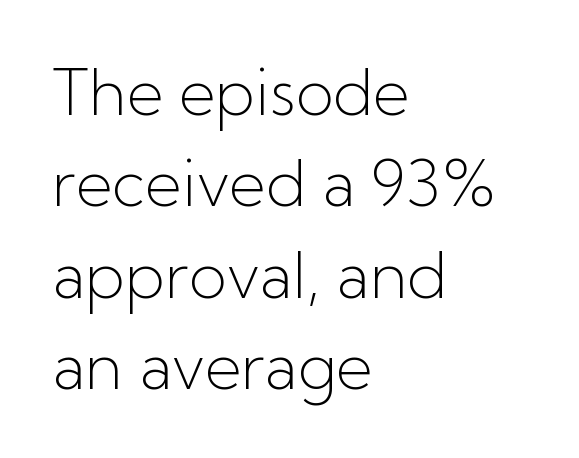
{"serif": "no", "italic": "no", "bold": "no", "weight": "light", "width": "normal", "stroke_contrast": "low", "x_height": "medium", "monospaced": "no", "underline": "no", "align": "left", "line_spacing": "normal", "line_spacing_ratio": 1.45, "letter_spacing": "normal", "letter_spacing_em": 0.0, "glyph_px": 63}
